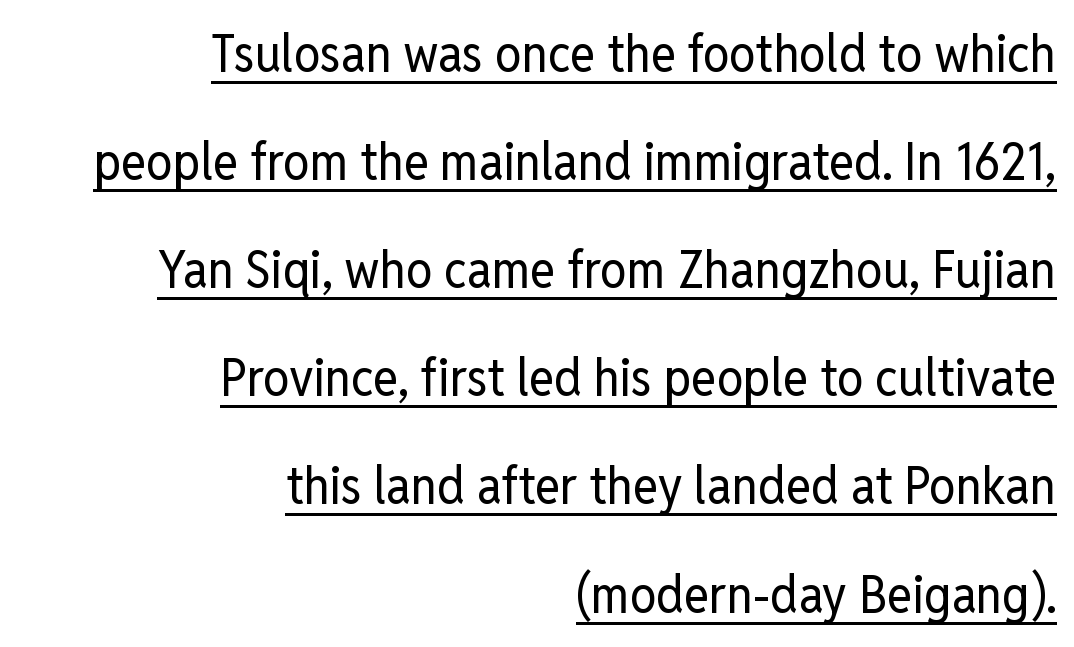
Q: Is the text bold? A: No.
Q: Is the text italic (slanted)? A: No, it is upright.
Q: Is the typeface a serif or a sans-serif typeface? A: Sans-serif.
Q: Is the text underlined? A: Yes.
Q: How is the paragraph aligned? A: Right-aligned.
Q: Is the spacing between letters normal or unusually wide? A: Normal.
Q: Is the spacing between lines tight, normal or loose? A: Loose.
Q: Width (condensed, normal, or wide)? A: Condensed.
Q: Stroke contrast? A: Low.
Q: x-height? A: Medium.
Q: Monospaced? A: No.
